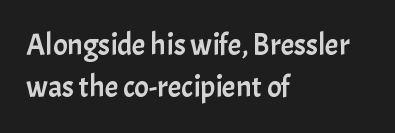
The image shows 30 px sans-serif type, upright; set left-aligned, normal line spacing (1.4x), normal letter spacing, not underlined; low stroke contrast and a medium x-height.
